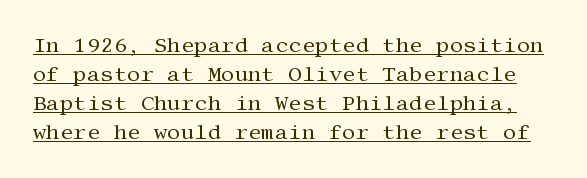
Q: Is the text bold? A: No.
Q: Is the text italic (slanted)? A: No, it is upright.
Q: Is the text underlined? A: Yes.
Q: Is the spacing between letters normal or unusually wide? A: Normal.
Q: Is the spacing between lines tight, normal or loose? A: Normal.
